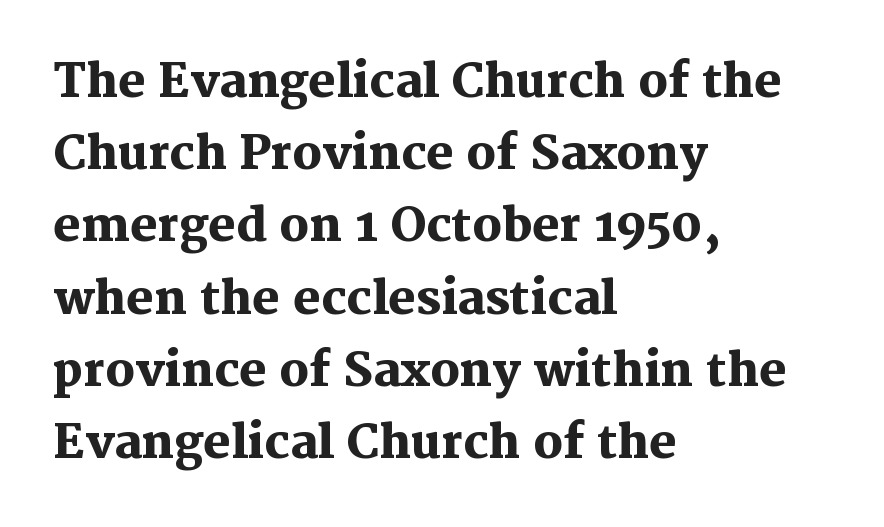
Q: Is the text bold? A: Yes.
Q: Is the text italic (slanted)? A: No, it is upright.
Q: Is the typeface a serif or a sans-serif typeface? A: Serif.
Q: Is the text underlined? A: No.
Q: How is the paragraph aligned? A: Left-aligned.
Q: Is the spacing between letters normal or unusually wide? A: Normal.
Q: Is the spacing between lines tight, normal or loose? A: Normal.
Q: Width (condensed, normal, or wide)? A: Normal.
Q: Stroke contrast? A: Medium.
Q: x-height? A: Medium.
Q: Monospaced? A: No.
